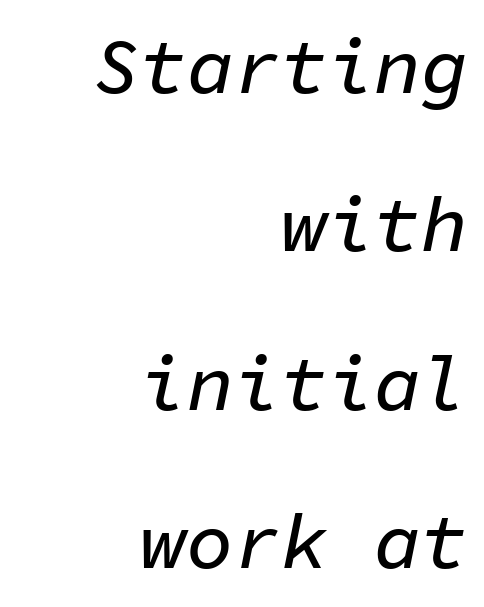
Q: Is the text italic (slanted)? A: Yes, it leans right by about 11 degrees.
Q: Is the text underlined? A: No.
Q: How is the paragraph aligned? A: Right-aligned.
Q: Is the spacing between letters normal or unusually wide? A: Normal.
Q: Is the spacing between lines tight, normal or loose? A: Loose.
Q: Width (condensed, normal, or wide)? A: Normal.
Q: Stroke contrast? A: Low.
Q: x-height? A: Medium.
Q: Monospaced? A: Yes.
